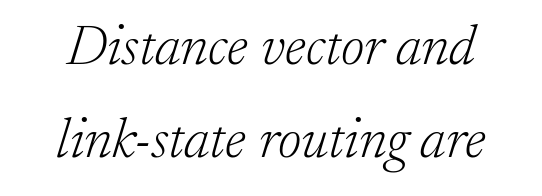
Q: Is the text bold? A: No.
Q: Is the text italic (slanted)? A: Yes, it leans right by about 17 degrees.
Q: Is the typeface a serif or a sans-serif typeface? A: Serif.
Q: Is the text underlined? A: No.
Q: Is the spacing between letters normal or unusually wide? A: Normal.
Q: Is the spacing between lines tight, normal or loose? A: Normal.
Q: Width (condensed, normal, or wide)? A: Normal.
Q: Stroke contrast? A: Low.
Q: x-height? A: Small.
Q: Monospaced? A: No.
